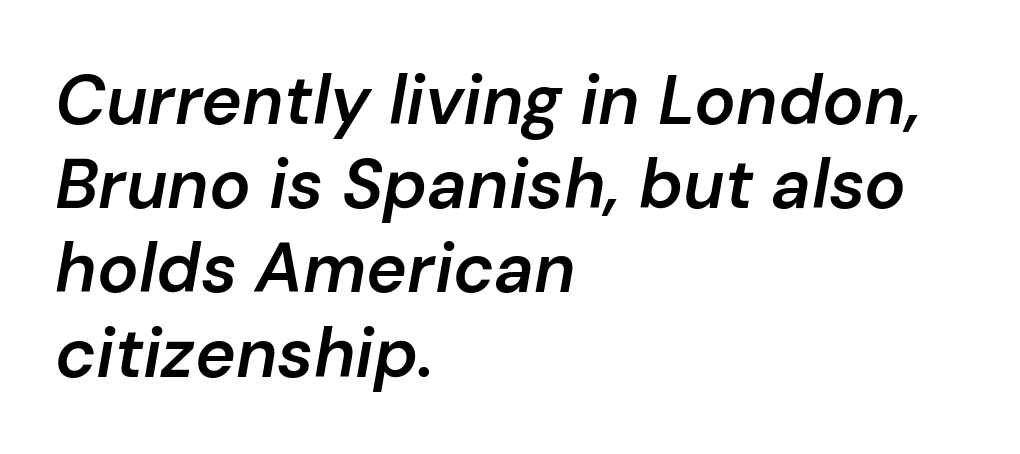
The image shows 69 px semibold type, italic (leaning right); set left-aligned, line spacing 1.22x, normal letter spacing, not underlined; low stroke contrast and a medium x-height.
